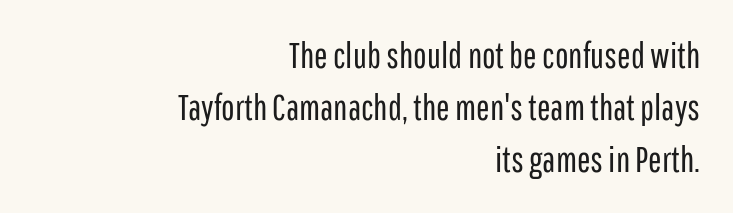
The image shows 36 px regular-weight, condensed sans-serif type, upright; set right-aligned, normal line spacing (1.44x), normal letter spacing, not underlined; low stroke contrast and a medium x-height.
